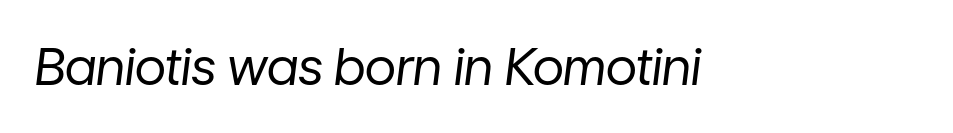
Q: Is the text bold? A: No.
Q: Is the text italic (slanted)? A: Yes, it leans right by about 7 degrees.
Q: Is the text underlined? A: No.
Q: Is the spacing between letters normal or unusually wide? A: Normal.
Q: Width (condensed, normal, or wide)? A: Normal.
Q: Stroke contrast? A: Low.
Q: x-height? A: Medium.
Q: Monospaced? A: No.
